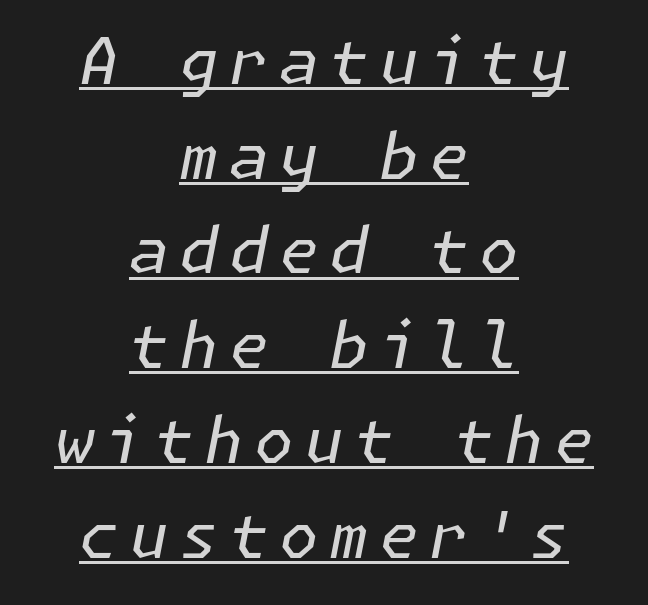
Q: Is the text bold? A: No.
Q: Is the text italic (slanted)? A: Yes, it leans right by about 11 degrees.
Q: Is the text underlined? A: Yes.
Q: How is the paragraph aligned? A: Centered.
Q: Is the spacing between lines tight, normal or loose? A: Normal.
Q: Width (condensed, normal, or wide)? A: Normal.
Q: Stroke contrast? A: Low.
Q: x-height? A: Medium.
